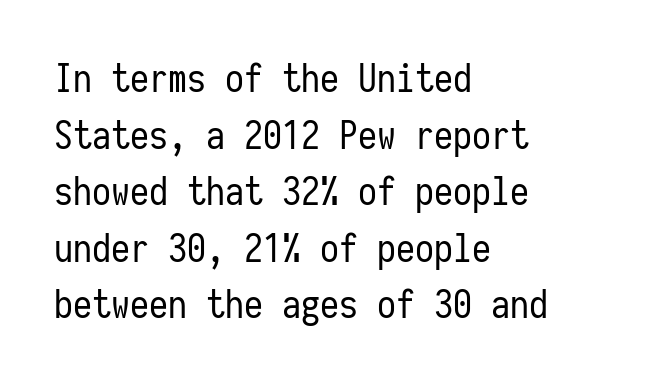
The letters stand straight up with perfectly vertical stems. On a weight scale, this lands at 450 or below. Tracking value appears to be zero — textbook default spacing. This is sans-serif lettering, the kind often seen on screens and signage. Check the space under the baseline: it is left empty.
